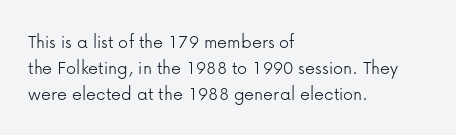
{"italic": "no", "bold": "no", "underline": "no", "align": "left", "line_spacing": "normal", "line_spacing_ratio": 1.3, "letter_spacing": "normal", "letter_spacing_em": 0.0, "glyph_px": 20}
